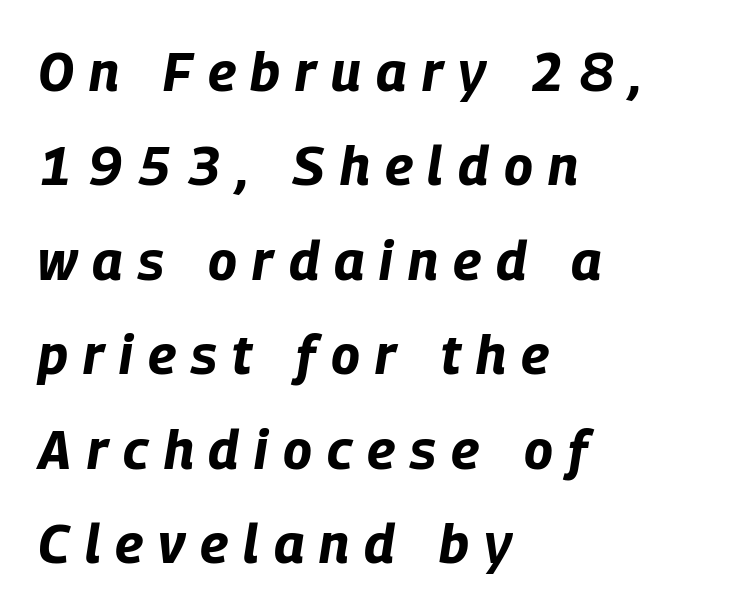
The image shows 54 px bold, condensed type, italic (leaning right); set left-aligned, line spacing 1.75x, unusually wide letter spacing (+0.28 em), not underlined; low stroke contrast and a large x-height.
